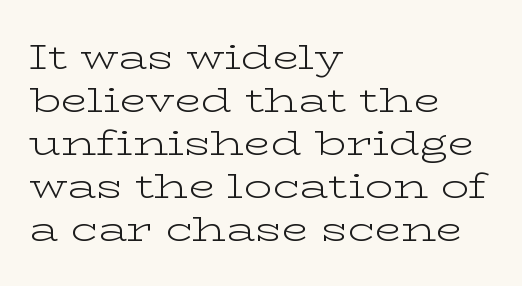
The image shows 35 px light, wide serif type, upright; set left-aligned, line spacing 1.23x, normal letter spacing, not underlined; low stroke contrast and a medium x-height.
